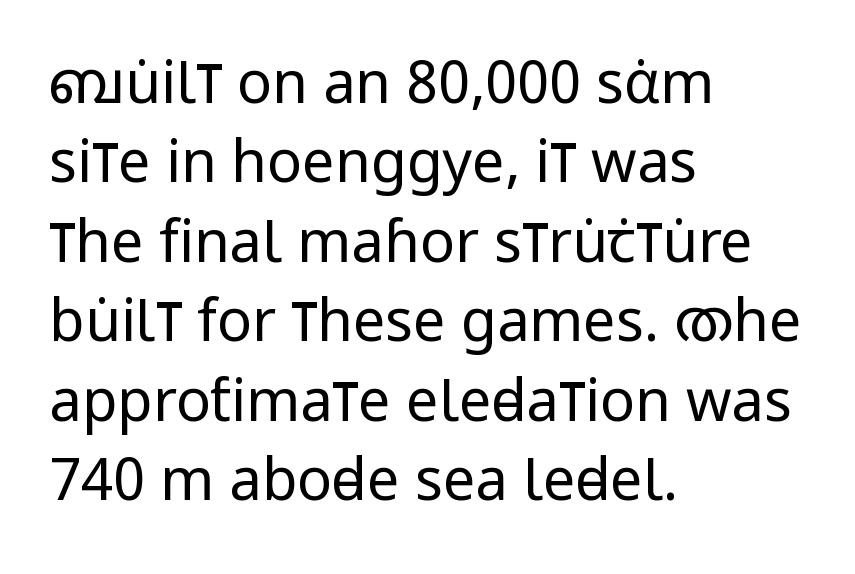
Weight: regular or lighter. Typographically, this falls in the sans-serif category. A student would call this left alignment; a typographer would say flush left, rag right. The designer left line spacing at the default. Character widths vary here, with narrow letters taking less room than wide ones. Posture: vertical.
